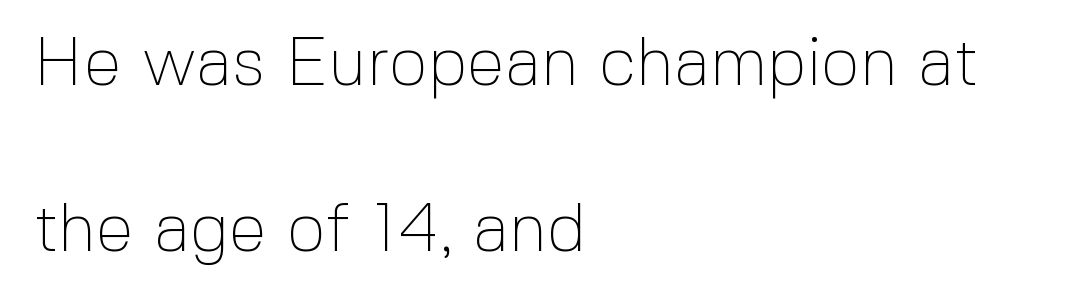
Spacing between characters is what you'd get straight out of the box. Decoration check: the copy has no underline. Whoever set this chose breathing room over compactness in the vertical rhythm. Each stroke keeps to a modest, everyday thickness or less.
